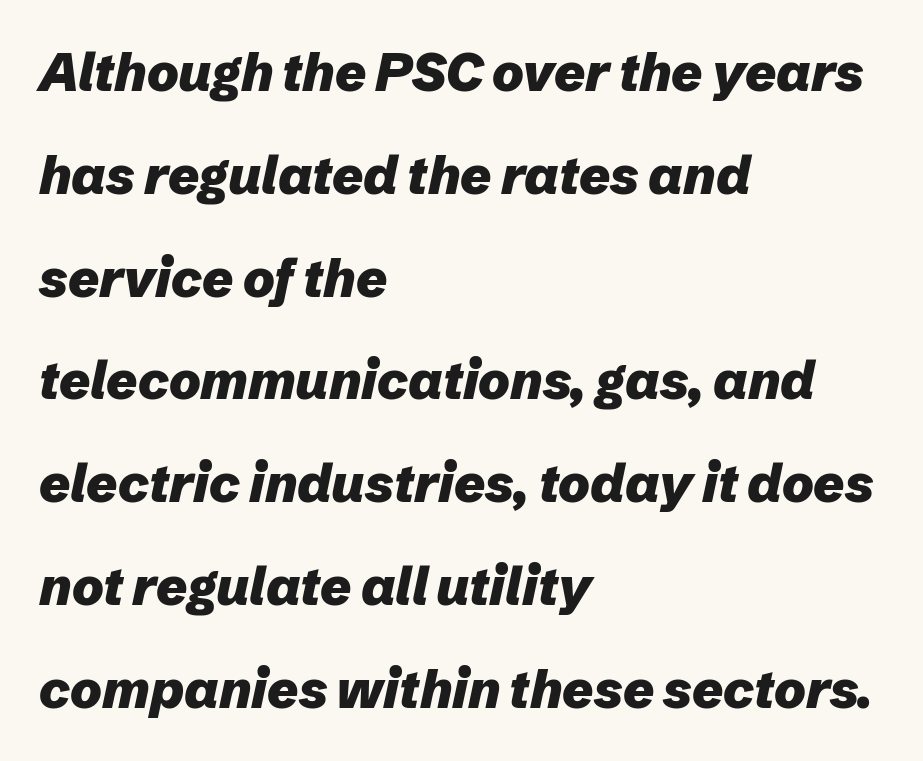
{"italic": "yes", "lean": "right", "slant_degrees": 12, "bold": "yes", "weight": "heavy", "width": "normal", "stroke_contrast": "low", "x_height": "medium", "monospaced": "no", "underline": "no", "align": "left", "line_spacing": "loose", "line_spacing_ratio": 1.94, "letter_spacing": "normal", "letter_spacing_em": 0.0, "glyph_px": 53}
